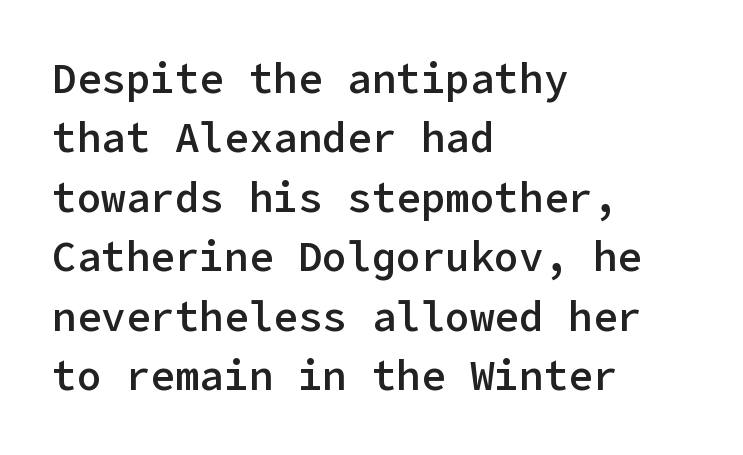
Q: Is the text bold? A: Semi-bold.
Q: Is the text italic (slanted)? A: No, it is upright.
Q: Is the typeface a serif or a sans-serif typeface? A: Sans-serif.
Q: Is the text underlined? A: No.
Q: How is the paragraph aligned? A: Left-aligned.
Q: Is the spacing between letters normal or unusually wide? A: Normal.
Q: Is the spacing between lines tight, normal or loose? A: Normal.
Q: Width (condensed, normal, or wide)? A: Normal.
Q: Stroke contrast? A: Low.
Q: x-height? A: Medium.
